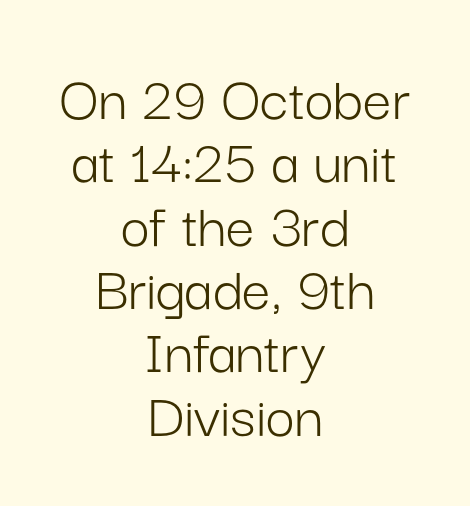
The image shows 64 px light sans-serif type, upright; set centered, tight line spacing (0.99x), normal letter spacing, not underlined; low stroke contrast and a medium x-height.
